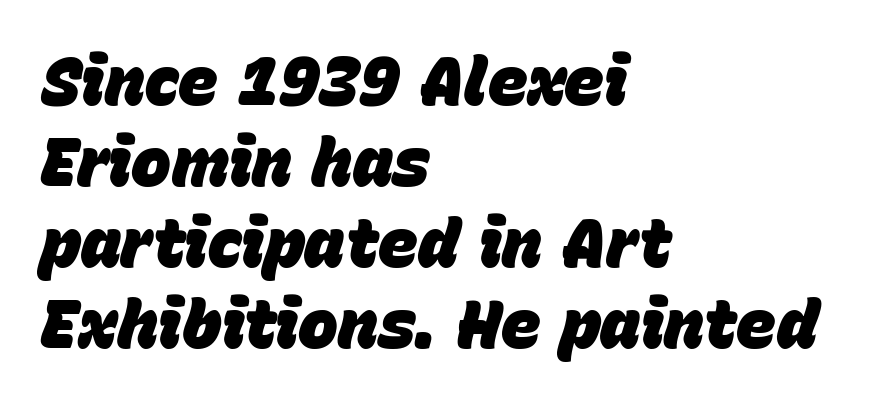
{"italic": "yes", "lean": "right", "slant_degrees": 15, "bold": "yes", "weight": "heavy", "width": "normal", "stroke_contrast": "low", "x_height": "large", "monospaced": "no", "underline": "no", "align": "left", "line_spacing_ratio": 1.21, "letter_spacing": "normal", "letter_spacing_em": 0.0, "glyph_px": 67}
